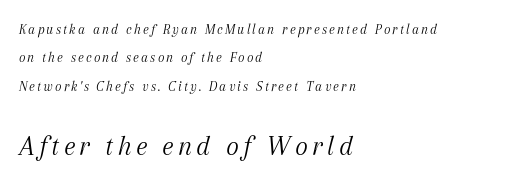
{"serif": "yes", "italic": "yes", "lean": "right", "slant_degrees": 12, "bold": "no", "weight": "light", "width": "normal", "stroke_contrast": "medium", "x_height": "medium", "monospaced": "no", "underline": "no", "align": "left", "line_spacing": "loose", "line_spacing_ratio": 2.02, "larger_block": "second", "size_ratio": 2.0, "glyph_px": 28}
